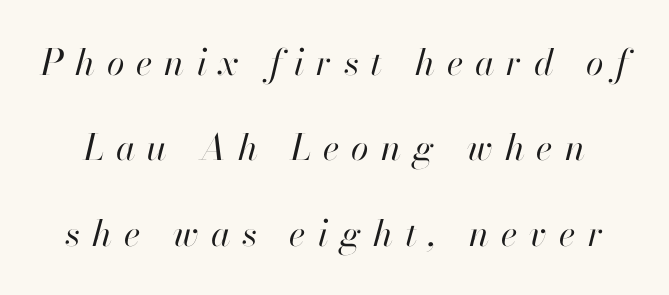
{"italic": "yes", "lean": "right", "slant_degrees": 13, "bold": "no", "weight": "regular", "width": "normal", "stroke_contrast": "high", "x_height": "small", "monospaced": "no", "underline": "no", "line_spacing": "loose", "line_spacing_ratio": 2.37, "letter_spacing": "wide", "letter_spacing_em": 0.33, "glyph_px": 36}
